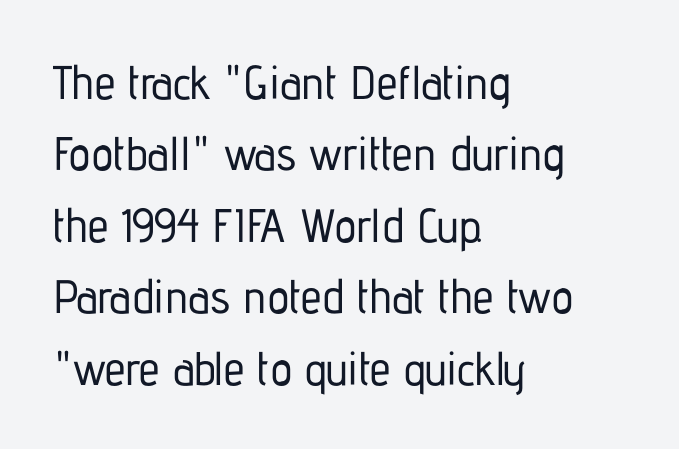
The image shows 47 px condensed sans-serif type, upright; set left-aligned, normal line spacing (1.52x), normal letter spacing, not underlined; low stroke contrast and a medium x-height.
